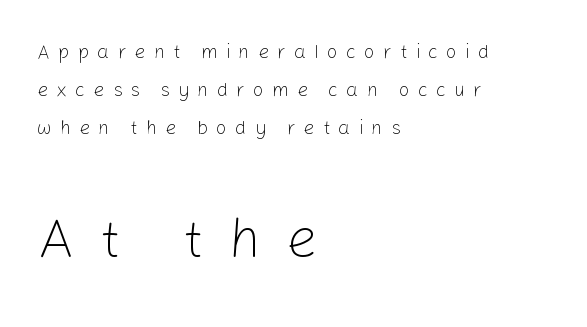
The letters look calm and open, with moderate or lighter stems. Posture: upright roman. In CSS terms this would be text-align: left. Is the lower block the larger one? Yes — the lower block carries the bigger type.
